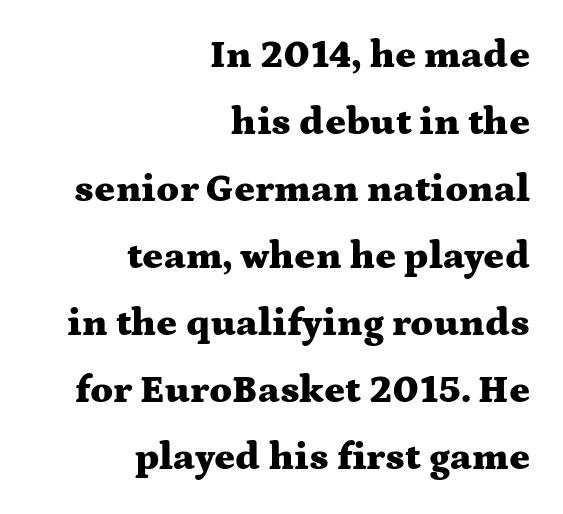
Q: Is the text bold? A: Yes.
Q: Is the text italic (slanted)? A: No, it is upright.
Q: Is the typeface a serif or a sans-serif typeface? A: Serif.
Q: Is the text underlined? A: No.
Q: How is the paragraph aligned? A: Right-aligned.
Q: Is the spacing between letters normal or unusually wide? A: Normal.
Q: Width (condensed, normal, or wide)? A: Wide.
Q: Stroke contrast? A: Medium.
Q: x-height? A: Medium.
Q: Monospaced? A: No.
